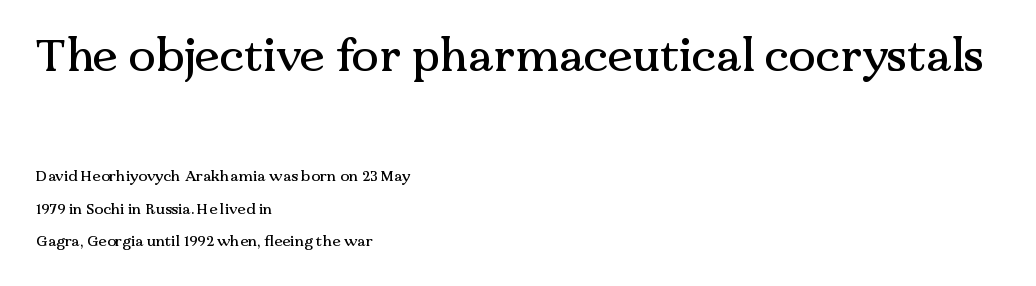
{"serif": "yes", "italic": "no", "width": "normal", "stroke_contrast": "medium", "x_height": "medium", "monospaced": "no", "underline": "no", "align": "left", "line_spacing": "loose", "line_spacing_ratio": 2.16, "letter_spacing": "normal", "letter_spacing_em": 0.0, "larger_block": "first", "size_ratio": 3.0, "glyph_px": 45}
